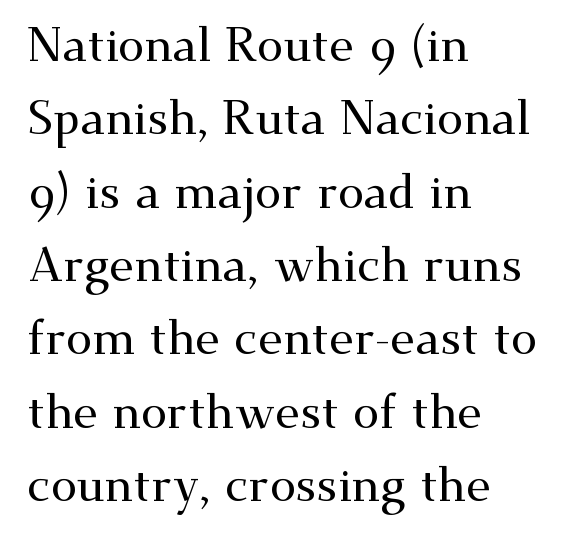
{"serif": "yes", "italic": "no", "width": "wide", "stroke_contrast": "medium", "x_height": "small", "monospaced": "no", "underline": "no", "align": "left", "line_spacing": "normal", "line_spacing_ratio": 1.56, "letter_spacing": "normal", "letter_spacing_em": 0.0, "glyph_px": 47}
